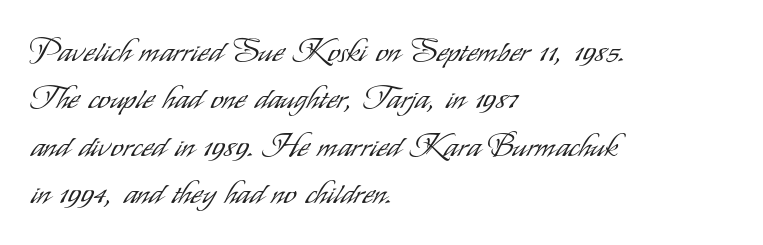
{"serif": "no", "bold": "no", "weight": "light", "width": "condensed", "stroke_contrast": "low", "x_height": "small", "monospaced": "no", "underline": "no", "align": "left", "line_spacing": "normal", "line_spacing_ratio": 1.53, "letter_spacing": "normal", "letter_spacing_em": 0.0, "glyph_px": 31}
